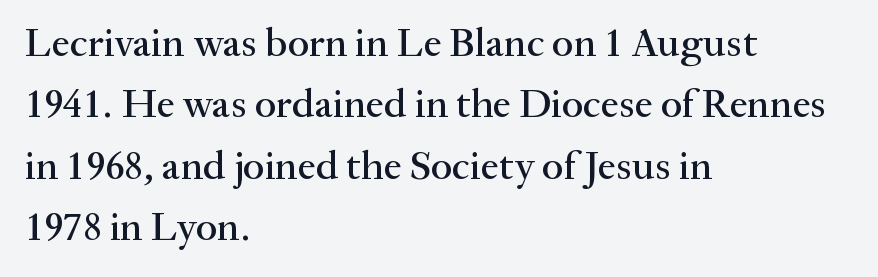
You can tell from the footed stems that serif type was used. Italic? Not at all — the glyphs are vertical. The lines sit at an ordinary, default distance from one another. In CSS terms this would be text-align: left. No extra tracking has been applied to these lines. You could not count columns in this text — the font is proportionally spaced.
